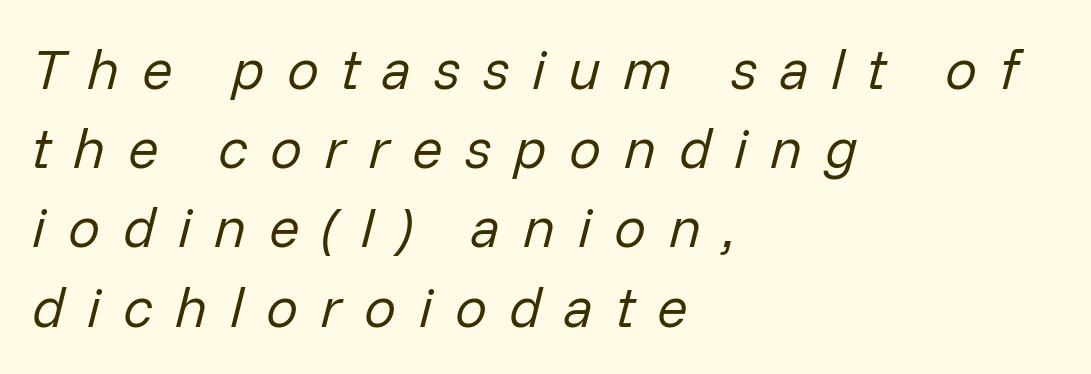
{"italic": "yes", "lean": "right", "slant_degrees": 14, "bold": "no", "weight": "regular", "width": "normal", "stroke_contrast": "low", "x_height": "medium", "monospaced": "no", "underline": "no", "align": "left", "line_spacing": "normal", "line_spacing_ratio": 1.39, "letter_spacing": "wide", "letter_spacing_em": 0.39, "glyph_px": 57}
